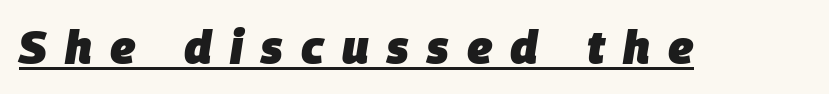
Q: Is the text bold? A: Yes.
Q: Is the text italic (slanted)? A: Yes, it leans right by about 9 degrees.
Q: Is the text underlined? A: Yes.
Q: Is the spacing between letters normal or unusually wide? A: Unusually wide.
Q: Width (condensed, normal, or wide)? A: Normal.
Q: Stroke contrast? A: Low.
Q: x-height? A: Large.
Q: Monospaced? A: No.
